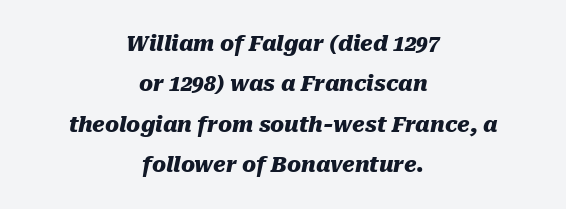
Q: Is the text bold? A: Yes.
Q: Is the text italic (slanted)? A: Yes, it leans right by about 10 degrees.
Q: Is the text underlined? A: No.
Q: How is the paragraph aligned? A: Centered.
Q: Is the spacing between letters normal or unusually wide? A: Normal.
Q: Is the spacing between lines tight, normal or loose? A: Loose.
